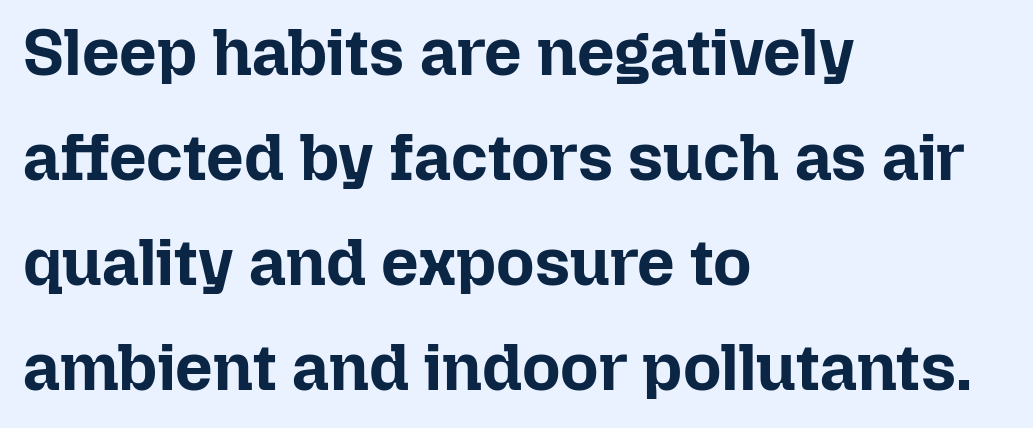
{"italic": "no", "bold": "yes", "weight": "bold", "width": "normal", "stroke_contrast": "low", "x_height": "medium", "monospaced": "no", "underline": "no", "align": "left", "line_spacing": "normal", "line_spacing_ratio": 1.59, "letter_spacing": "normal", "letter_spacing_em": 0.0, "glyph_px": 66}
